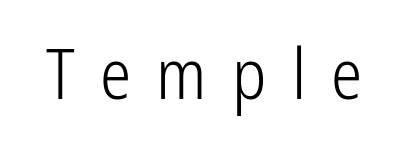
{"serif": "no", "italic": "no", "bold": "no", "weight": "light", "width": "condensed", "stroke_contrast": "low", "x_height": "medium", "monospaced": "no", "underline": "no", "letter_spacing": "wide", "letter_spacing_em": 0.36, "glyph_px": 70}
